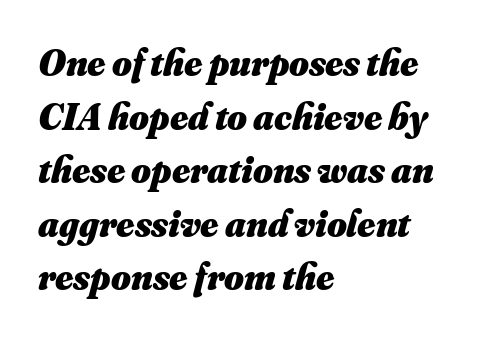
Q: Is the text bold? A: Yes.
Q: Is the text underlined? A: No.
Q: How is the paragraph aligned? A: Left-aligned.
Q: Is the spacing between letters normal or unusually wide? A: Normal.
Q: Is the spacing between lines tight, normal or loose? A: Normal.
Q: Width (condensed, normal, or wide)? A: Normal.
Q: Stroke contrast? A: Medium.
Q: x-height? A: Small.
Q: Monospaced? A: No.
